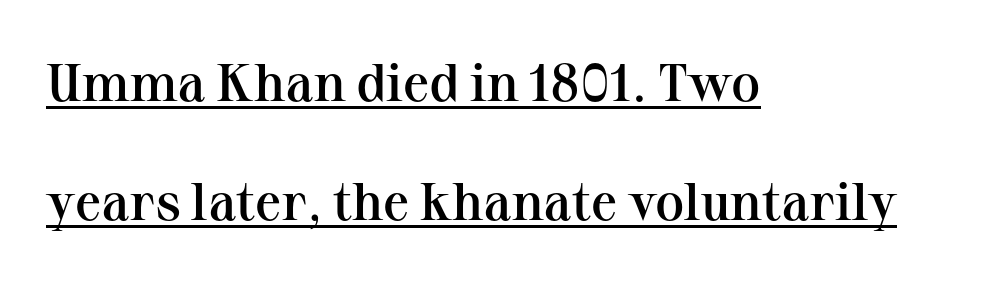
{"serif": "yes", "italic": "no", "bold": "semi", "weight": "semibold", "width": "normal", "stroke_contrast": "medium", "x_height": "medium", "monospaced": "no", "underline": "yes", "align": "left", "line_spacing": "loose", "line_spacing_ratio": 2.24, "letter_spacing": "normal", "letter_spacing_em": 0.0, "glyph_px": 53}
